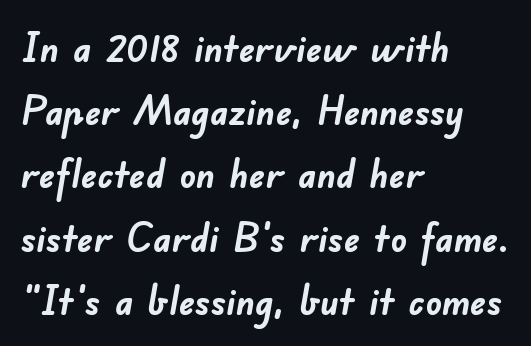
The image shows 40 px semibold sans-serif type; set left-aligned, normal line spacing (1.58x), normal letter spacing, not underlined; low stroke contrast and a small x-height.
